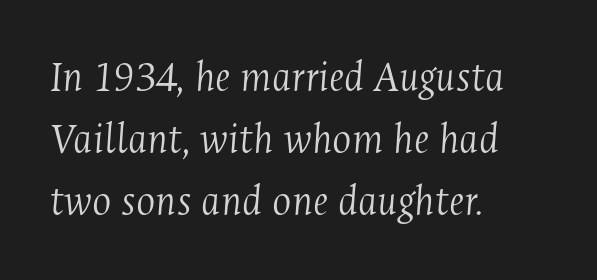
{"serif": "yes", "italic": "yes", "lean": "right", "slant_degrees": 4, "bold": "no", "weight": "light", "width": "condensed", "stroke_contrast": "medium", "x_height": "medium", "monospaced": "no", "underline": "no", "align": "left", "line_spacing": "normal", "line_spacing_ratio": 1.38, "letter_spacing": "normal", "letter_spacing_em": 0.0, "glyph_px": 45}
